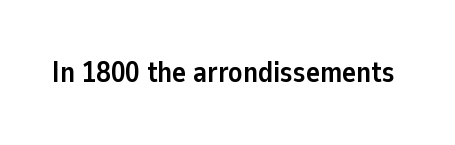
Notice how thick the strokes are: this is what a full bold looks like. Note: no serifs on the glyphs. Ascenders rise straight up at ninety degrees. The area under the type is left untouched. These lines are rendered in a variable-pitch font. A typesetter would call this zero additional tracking.
